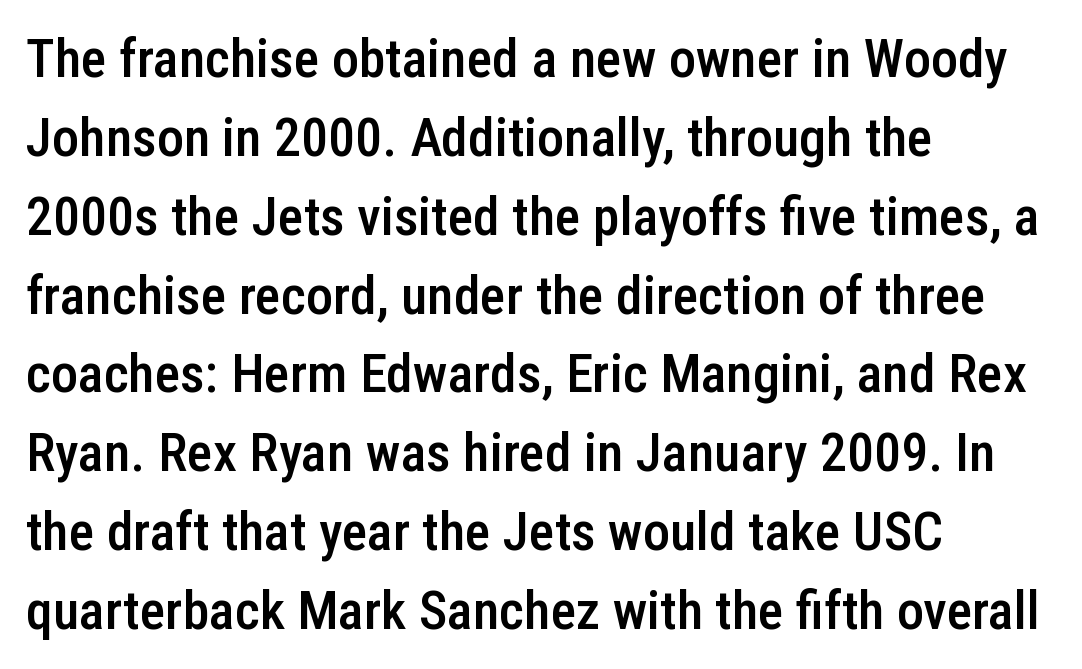
I'd describe the lettering as semibold — firm but not a full bold. The text was rendered using a sans face with plain stroke endings. These lines keep a tight, regular rhythm from letter to letter. One glance says typical: line gaps are just what's usual.
